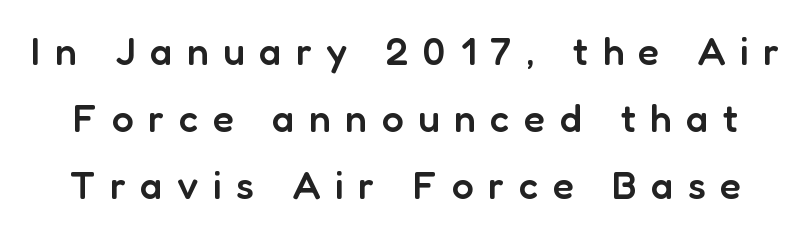
Q: Is the text bold? A: Semi-bold.
Q: Is the text italic (slanted)? A: No, it is upright.
Q: Is the typeface a serif or a sans-serif typeface? A: Sans-serif.
Q: Is the text underlined? A: No.
Q: Is the spacing between letters normal or unusually wide? A: Unusually wide.
Q: Width (condensed, normal, or wide)? A: Normal.
Q: Stroke contrast? A: Low.
Q: x-height? A: Medium.
Q: Monospaced? A: No.
